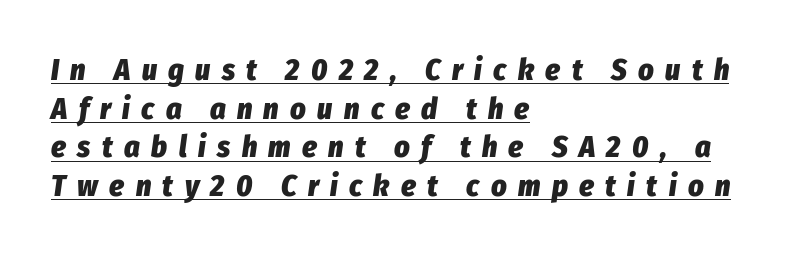
Honestly, the underline is the first thing you notice here. The rendering uses natural spacing where letterforms have individual widths. The tracking reads as deliberately expanded to a designer's eye. If you drew a ruler down the left edge, every line would touch it. Regarding leading, the lines here are spaced in the standard way.
